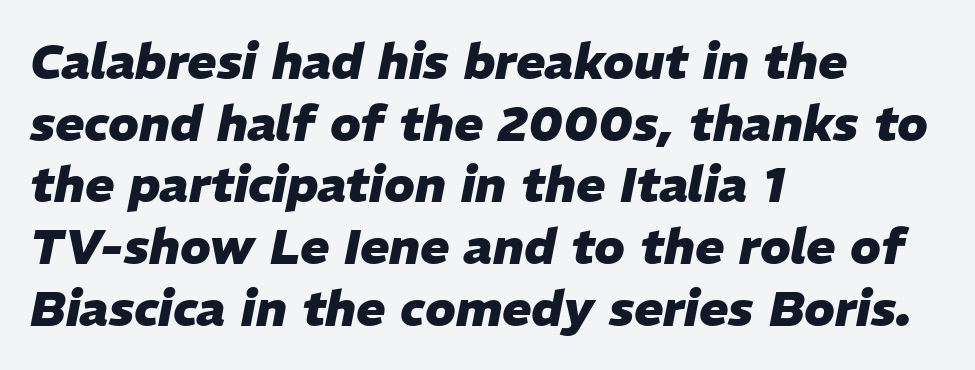
{"italic": "yes", "lean": "right", "slant_degrees": 11, "bold": "yes", "weight": "heavy", "width": "normal", "stroke_contrast": "low", "x_height": "medium", "monospaced": "no", "underline": "no", "align": "left", "line_spacing": "normal", "line_spacing_ratio": 1.26, "letter_spacing": "normal", "letter_spacing_em": 0.0, "glyph_px": 49}
